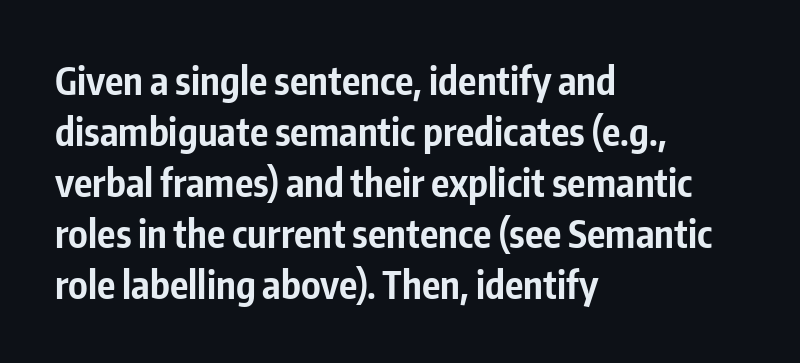
The image shows 38 px bold, condensed sans-serif type, upright; set left-aligned, normal line spacing (1.34x), normal letter spacing, not underlined; low stroke contrast and a medium x-height.
